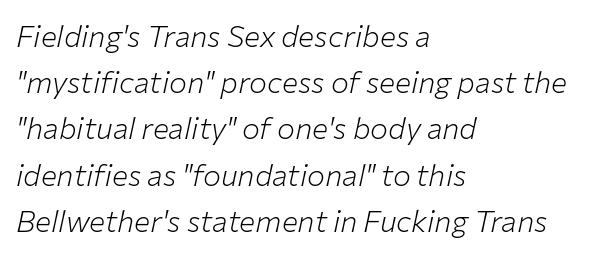
The image shows 30 px light type, italic (leaning right); set left-aligned, normal line spacing (1.54x), normal letter spacing, not underlined; low stroke contrast and a medium x-height.
